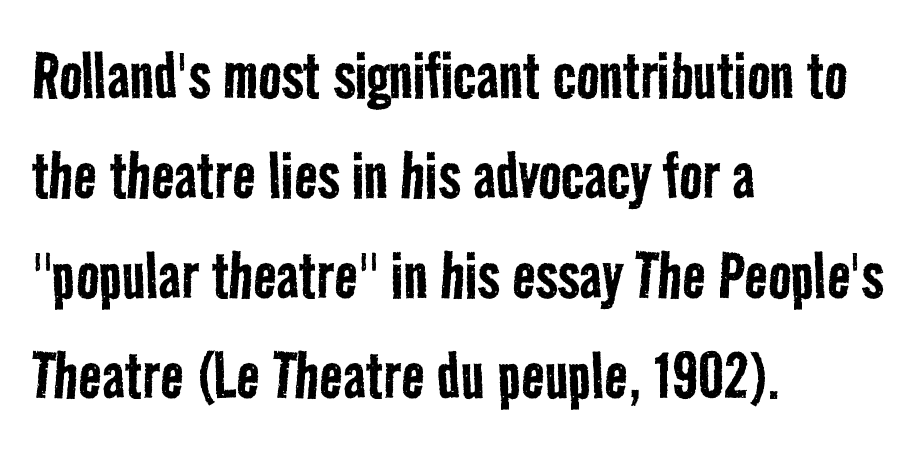
The image shows 77 px regular-weight, condensed sans-serif type; set left-aligned, normal line spacing (1.3x), normal letter spacing, not underlined; low stroke contrast and a medium x-height.
